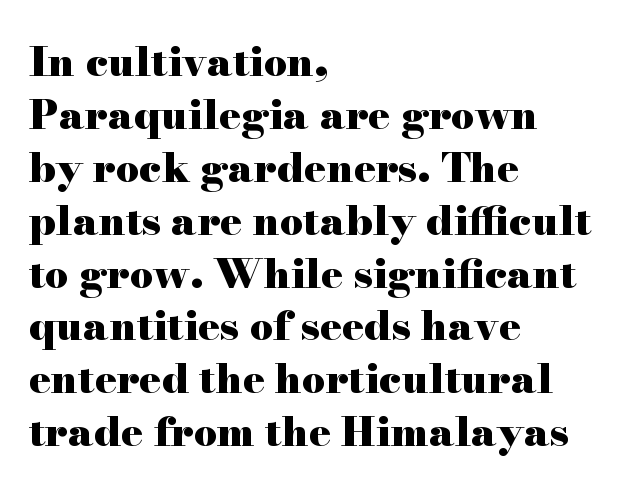
The image shows 41 px heavy, wide serif type, upright; set left-aligned, normal line spacing (1.29x), normal letter spacing, not underlined; high stroke contrast and a small x-height.
